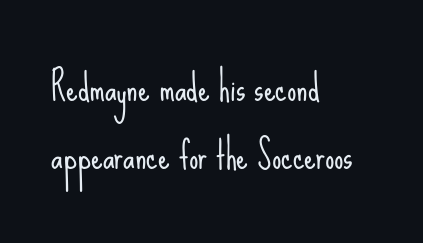
Q: Is the text bold? A: No.
Q: Is the text italic (slanted)? A: No, it is upright.
Q: Is the typeface a serif or a sans-serif typeface? A: Sans-serif.
Q: Is the text underlined? A: No.
Q: How is the paragraph aligned? A: Left-aligned.
Q: Is the spacing between letters normal or unusually wide? A: Normal.
Q: Width (condensed, normal, or wide)? A: Condensed.
Q: Stroke contrast? A: Low.
Q: x-height? A: Small.
Q: Monospaced? A: No.
